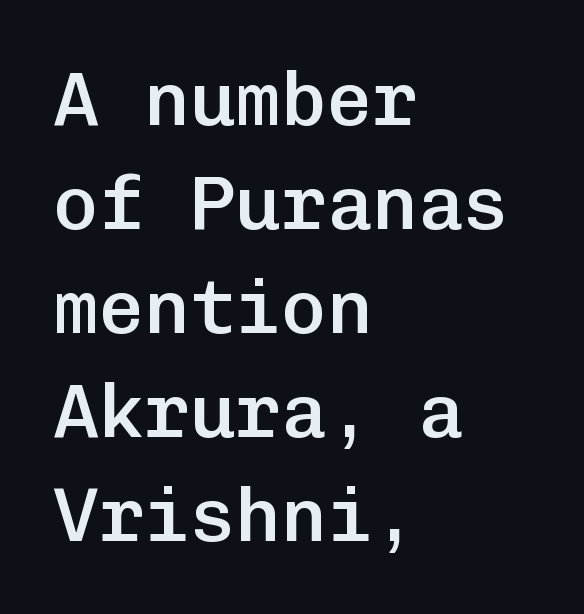
Baseline-to-baseline distance is the conventional proportion of letter height. The passage shown is not underscored anywhere. Italic? Not at all — the glyphs are vertical. The face used here is monospaced, like something from a code editor. The letters carry no serifs — their stems end cleanly without finishing strokes. These lines keep a tight, regular rhythm from letter to letter.
